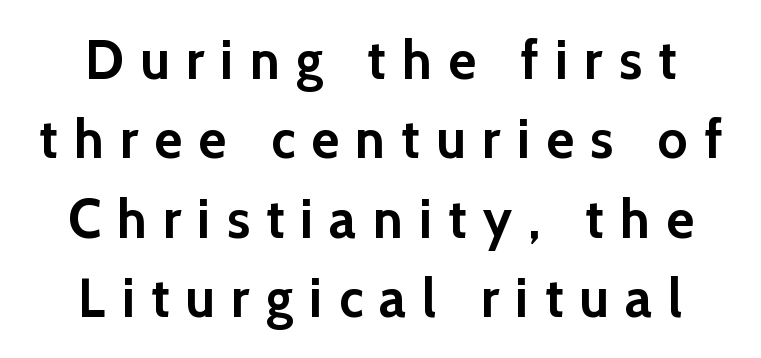
The image shows 54 px semibold sans-serif type, upright; set normal line spacing (1.47x), unusually wide letter spacing (+0.3 em), not underlined; a medium x-height.
